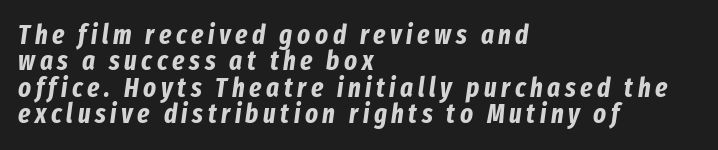
The rag falls on the right side of this text block. The space beneath each line is pristine and unruled. The letters are bold, with thick, heavy strokes. The rendering applies a slant to the glyphs.
